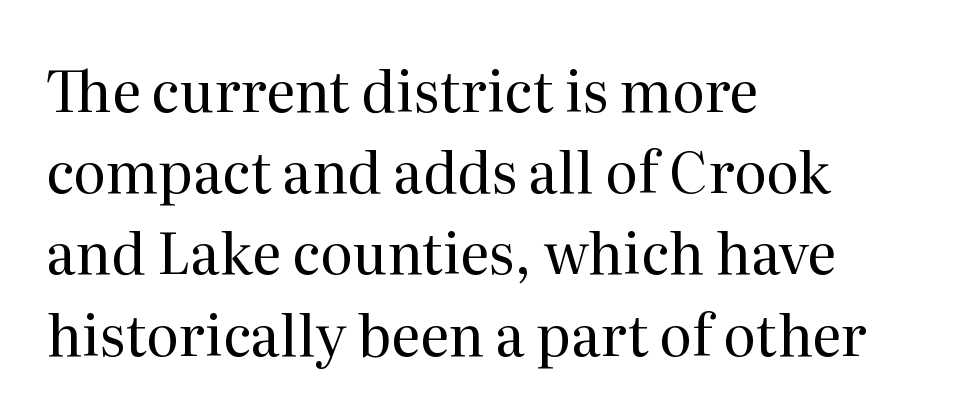
The image shows 56 px regular-weight serif type, upright; set left-aligned, normal line spacing (1.45x), normal letter spacing, not underlined; medium stroke contrast and a medium x-height.
